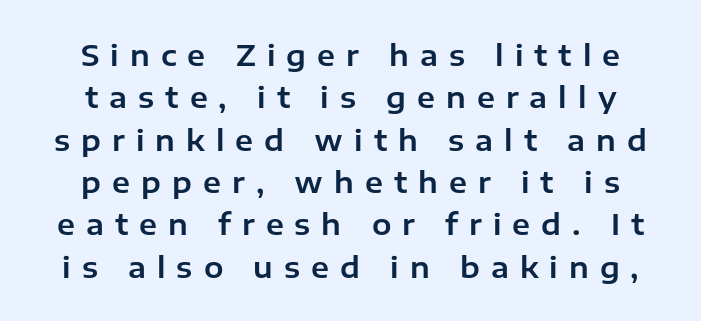
The image shows 29 px sans-serif type, upright; set normal line spacing (1.46x), unusually wide letter spacing (+0.38 em), not underlined; low stroke contrast and a medium x-height.
